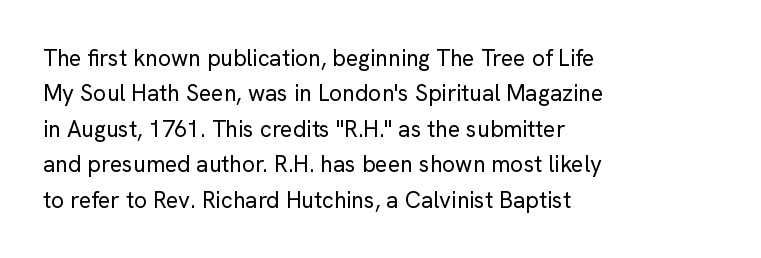
Q: Is the text bold? A: No.
Q: Is the text italic (slanted)? A: No, it is upright.
Q: Is the text underlined? A: No.
Q: How is the paragraph aligned? A: Left-aligned.
Q: Is the spacing between letters normal or unusually wide? A: Normal.
Q: Is the spacing between lines tight, normal or loose? A: Normal.
